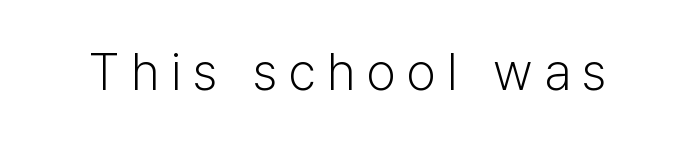
Q: Is the text bold? A: No.
Q: Is the text italic (slanted)? A: No, it is upright.
Q: Is the typeface a serif or a sans-serif typeface? A: Sans-serif.
Q: Is the text underlined? A: No.
Q: Is the spacing between letters normal or unusually wide? A: Unusually wide.
Q: Width (condensed, normal, or wide)? A: Normal.
Q: Stroke contrast? A: Low.
Q: x-height? A: Medium.
Q: Monospaced? A: No.
